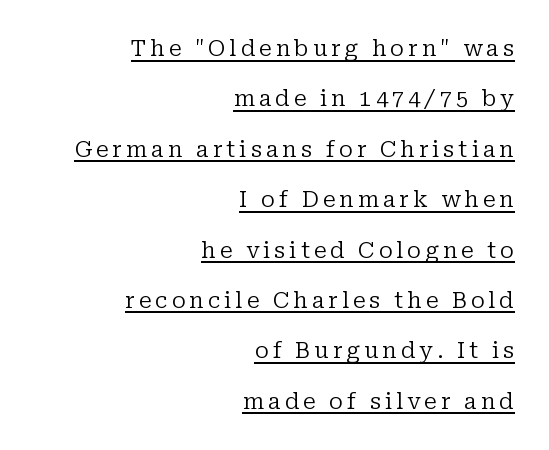
Leftover space on each line is placed entirely before the opening word. The passage shown stacks its lines with a broad gap. If you drew a line through each stem, it would be perfectly vertical. The lettering is marked with a stroke running underneath it.
